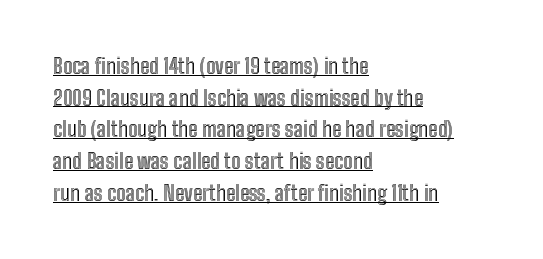
Q: Is the text italic (slanted)? A: No, it is upright.
Q: Is the text underlined? A: Yes.
Q: How is the paragraph aligned? A: Left-aligned.
Q: Is the spacing between letters normal or unusually wide? A: Normal.
Q: Is the spacing between lines tight, normal or loose? A: Normal.
